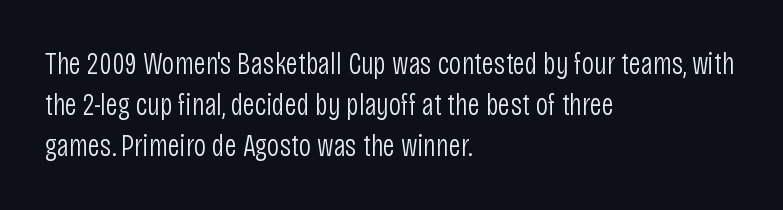
{"serif": "no", "italic": "no", "bold": "no", "weight": "light", "width": "condensed", "stroke_contrast": "low", "x_height": "large", "monospaced": "no", "underline": "no", "align": "left", "line_spacing": "normal", "line_spacing_ratio": 1.32, "letter_spacing": "normal", "letter_spacing_em": 0.0, "glyph_px": 31}
